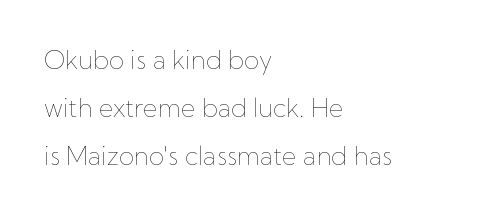
{"italic": "no", "bold": "no", "underline": "no", "align": "left", "line_spacing": "loose", "line_spacing_ratio": 1.93, "letter_spacing": "normal", "letter_spacing_em": 0.0, "glyph_px": 25}
